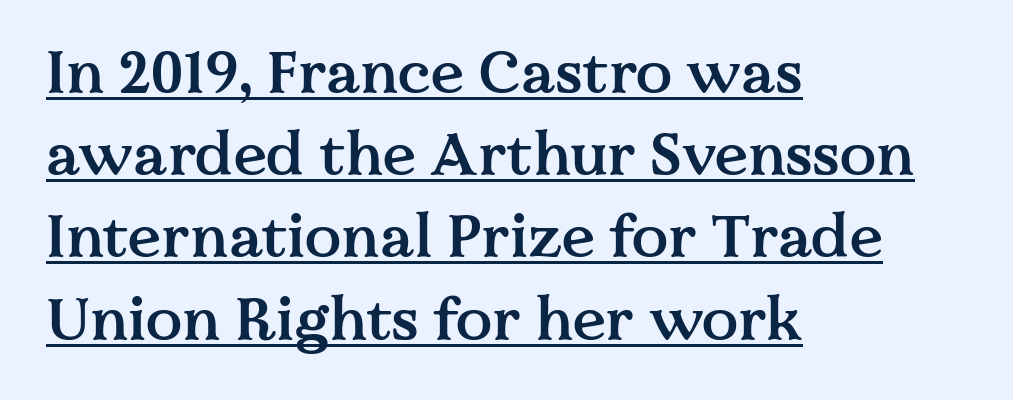
The image shows 60 px semibold serif type, upright; set left-aligned, normal line spacing (1.37x), normal letter spacing, underlined; medium stroke contrast and a medium x-height.
